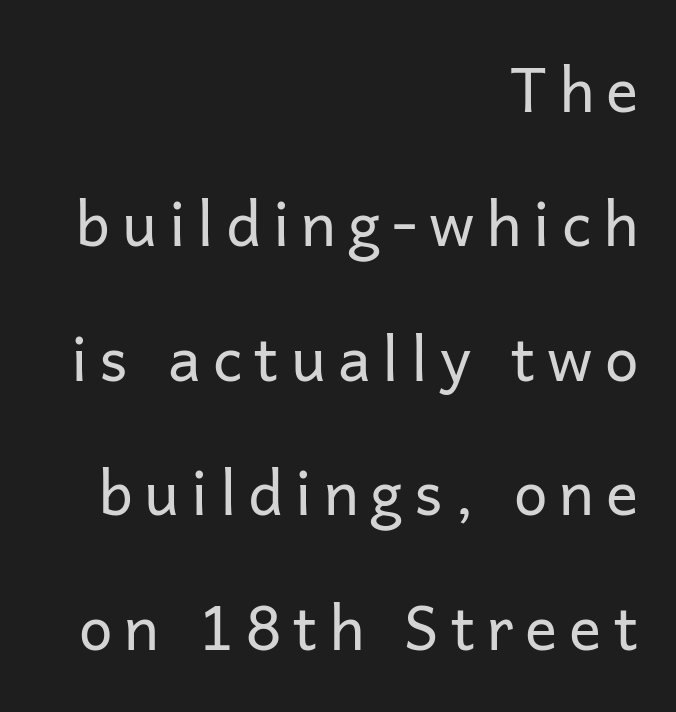
The image shows 60 px regular-weight sans-serif type, upright; set right-aligned, loose line spacing (2.24x), unusually wide letter spacing (+0.2 em), not underlined; low stroke contrast and a medium x-height.
